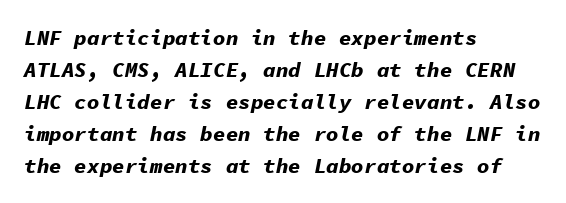
The passage is arranged the way most books set body copy — flush left. You'd pick this weight for a headline — it's a proper bold. The passage shown has conventional tracking throughout. Notice how descenders clear the ascenders below comfortably — that's standard leading.
